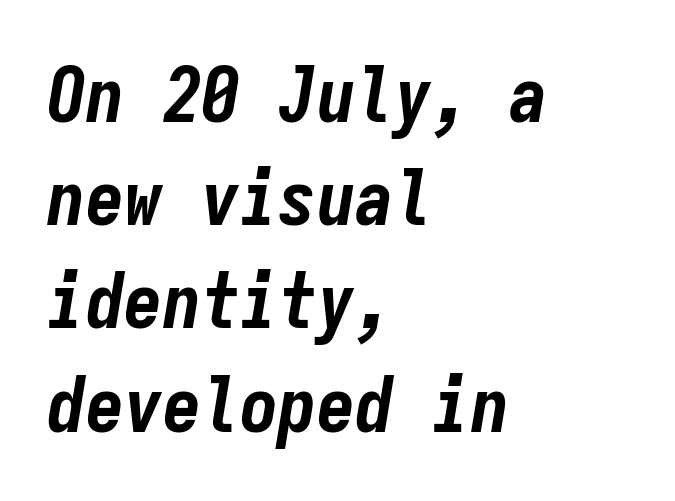
The image shows 77 px bold, condensed type, italic (leaning right), monospaced; set left-aligned, normal line spacing (1.34x), normal letter spacing, not underlined; low stroke contrast and a medium x-height.
